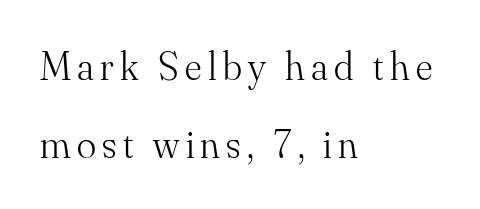
{"serif": "yes", "italic": "no", "bold": "no", "weight": "light", "width": "normal", "stroke_contrast": "medium", "x_height": "small", "monospaced": "no", "underline": "no", "align": "left", "line_spacing": "loose", "line_spacing_ratio": 1.95, "glyph_px": 40}
